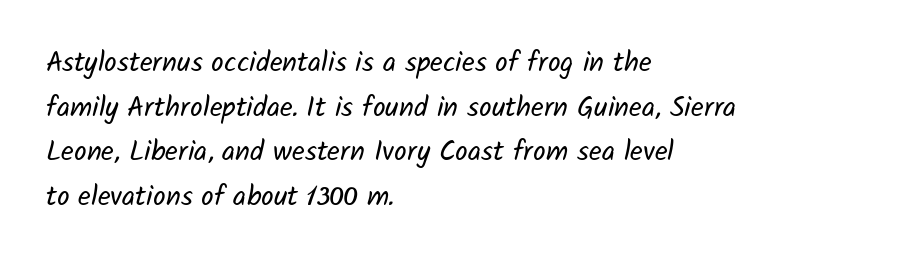
{"serif": "no", "bold": "no", "weight": "regular", "width": "normal", "stroke_contrast": "low", "x_height": "medium", "monospaced": "no", "underline": "no", "align": "left", "line_spacing": "normal", "line_spacing_ratio": 1.59, "letter_spacing": "normal", "letter_spacing_em": 0.0, "glyph_px": 28}
